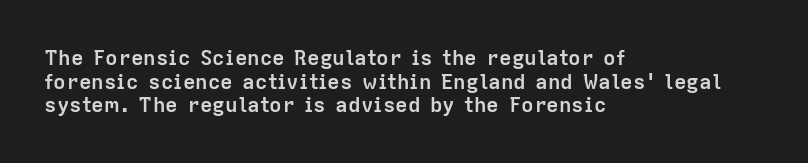
{"italic": "no", "bold": "yes", "underline": "no", "align": "left", "line_spacing": "tight", "line_spacing_ratio": 1.13, "letter_spacing": "normal", "letter_spacing_em": 0.0, "glyph_px": 21}
